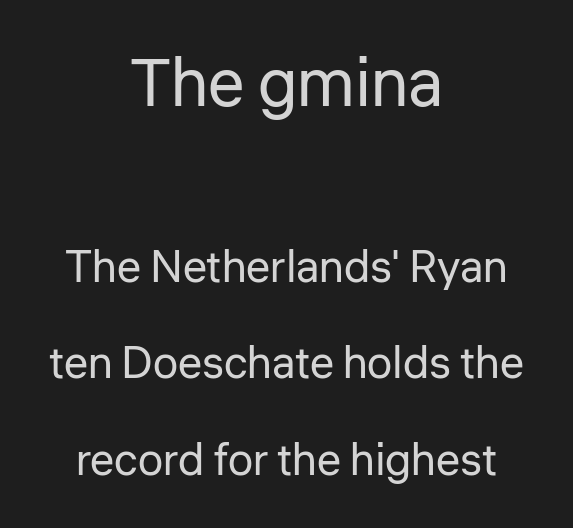
The letterforms sit at book weight or below. The glyphs in this specimen are sans serif. Honestly, the letter spacing is just normal — you wouldn't notice it. Each letter keeps its own natural width here, so spacing adapts to shape. Which margin do the lines hug? Neither — every line sits in the middle. In terms of leading, this rendering errs on the spacious side.
